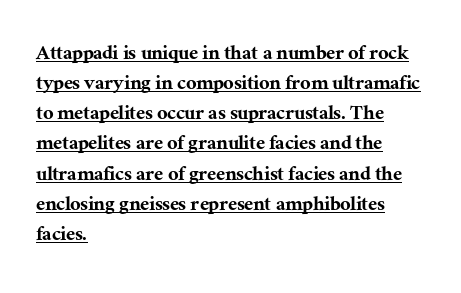
{"italic": "no", "underline": "yes", "align": "left", "line_spacing": "normal", "line_spacing_ratio": 1.31, "letter_spacing": "normal", "letter_spacing_em": 0.0, "glyph_px": 23}
